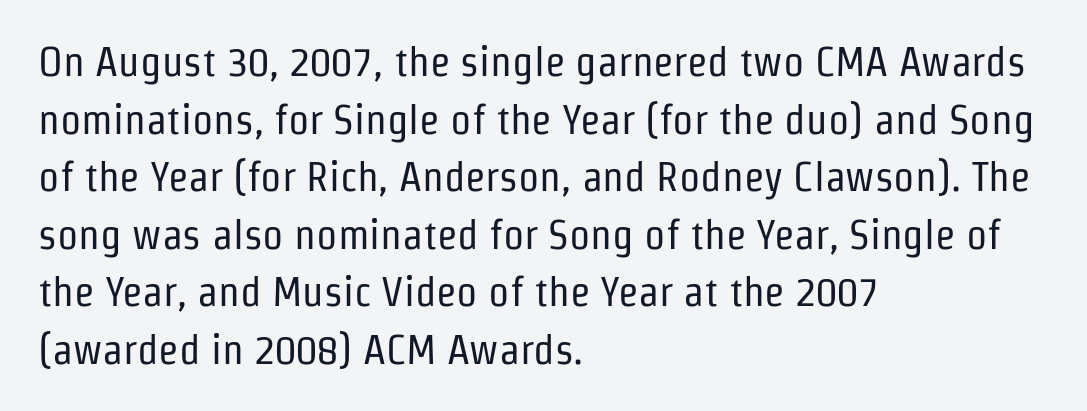
Weight class: somewhere from thin through regular. Proportional: the letters do not fall into vertical columns. Does the lettering tilt? It doesn't — this is upright. Students, observe: this is what conventionally led text looks like. Alignment: flush left.
